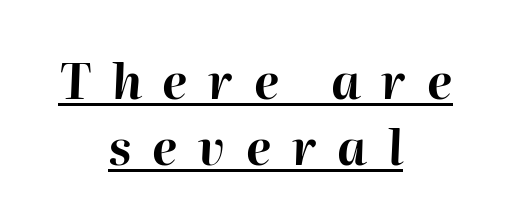
Typographic density is high because the face is bold. There is plenty of visible air inserted between adjacent glyphs. Line starts and ends both wander, symmetrically. The font's italic variant was chosen for this text. Students, observe the line beneath the letters — that is underlining. Looks like regular typesetting: each glyph gets only the width it needs.
